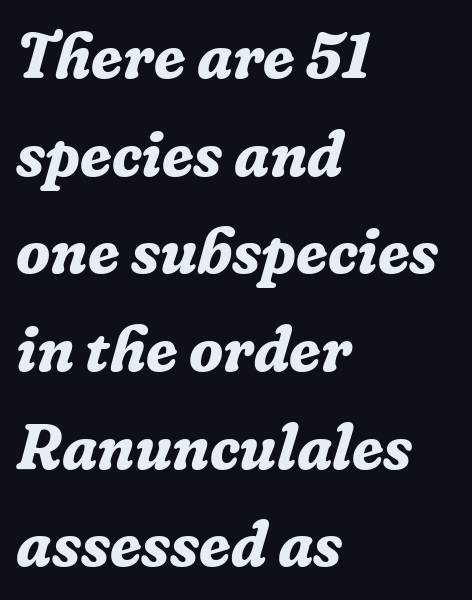
{"serif": "yes", "italic": "yes", "lean": "right", "slant_degrees": 16, "bold": "yes", "weight": "bold", "width": "normal", "stroke_contrast": "low", "x_height": "medium", "monospaced": "no", "underline": "no", "align": "left", "line_spacing": "normal", "line_spacing_ratio": 1.55, "letter_spacing": "normal", "letter_spacing_em": 0.0, "glyph_px": 63}
